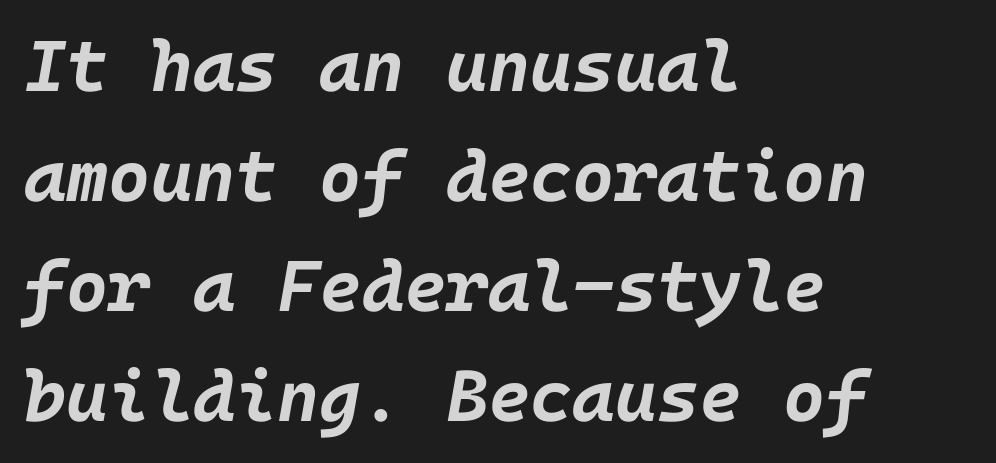
The image shows 72 px bold type, italic (leaning right); set left-aligned, normal line spacing (1.53x), normal letter spacing, not underlined; low stroke contrast and a large x-height.
